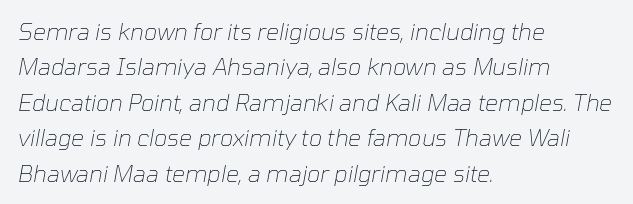
Q: Is the text bold? A: No.
Q: Is the text italic (slanted)? A: Yes, it leans right by about 10 degrees.
Q: Is the text underlined? A: No.
Q: How is the paragraph aligned? A: Left-aligned.
Q: Is the spacing between letters normal or unusually wide? A: Normal.
Q: Is the spacing between lines tight, normal or loose? A: Normal.
